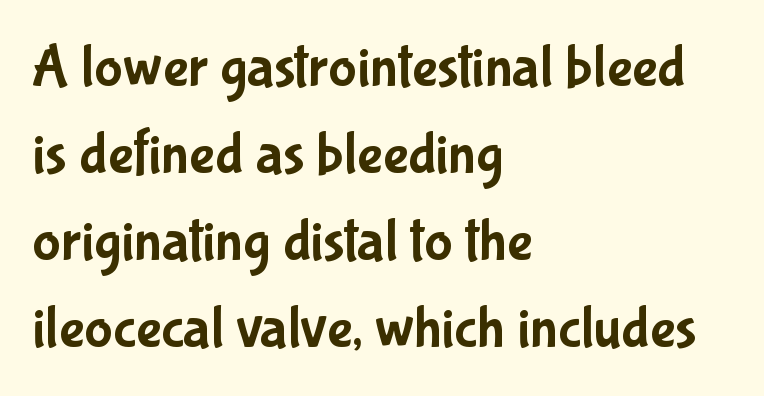
Q: Is the text italic (slanted)? A: No, it is upright.
Q: Is the typeface a serif or a sans-serif typeface? A: Sans-serif.
Q: Is the text underlined? A: No.
Q: How is the paragraph aligned? A: Left-aligned.
Q: Is the spacing between letters normal or unusually wide? A: Normal.
Q: Is the spacing between lines tight, normal or loose? A: Normal.
Q: Width (condensed, normal, or wide)? A: Condensed.
Q: Stroke contrast? A: Low.
Q: x-height? A: Medium.
Q: Monospaced? A: No.
